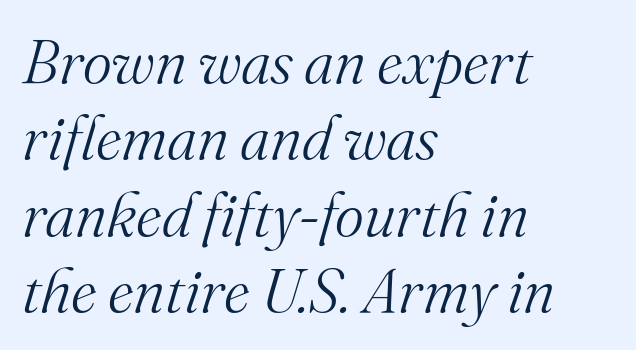
Q: Is the text bold? A: No.
Q: Is the text italic (slanted)? A: Yes, it leans right by about 16 degrees.
Q: Is the typeface a serif or a sans-serif typeface? A: Serif.
Q: Is the text underlined? A: No.
Q: How is the paragraph aligned? A: Left-aligned.
Q: Is the spacing between letters normal or unusually wide? A: Normal.
Q: Width (condensed, normal, or wide)? A: Normal.
Q: Stroke contrast? A: Medium.
Q: x-height? A: Small.
Q: Monospaced? A: No.
